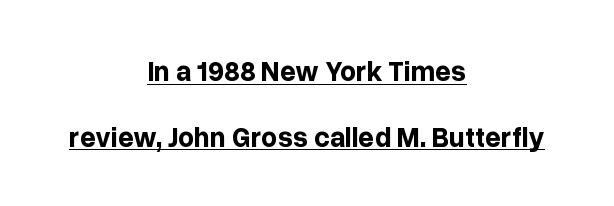
Does the copy run flush right? No — it is centered line by line. The rendering keeps characters at their native spacing. The space between consecutive lines is lavish. Do the letters lean? They stand straight.
